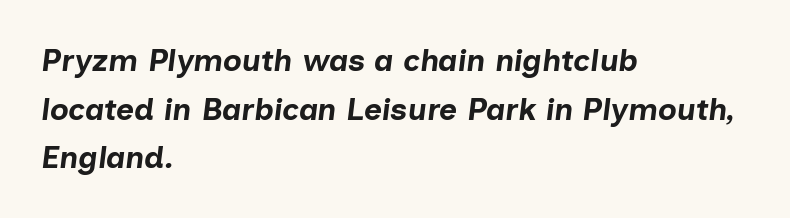
The image shows 31 px bold type, italic (leaning right); set left-aligned, normal line spacing (1.57x), normal letter spacing, not underlined; low stroke contrast and a medium x-height.
